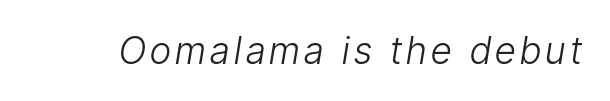
Spacing verdict: proportional, widths tailored to each character. The letterforms sit at book weight or below. Does the lettering tilt? It does — this is italic. Lines of text with bare space underneath.
